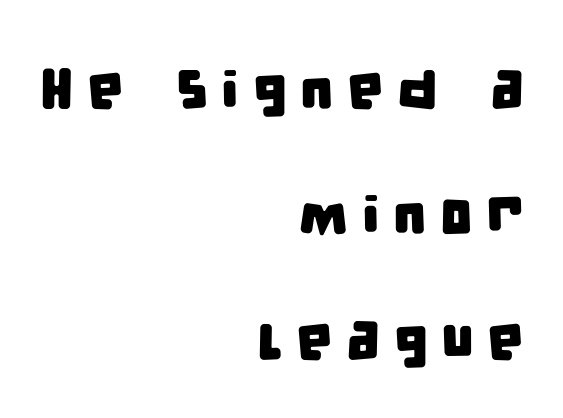
The image shows 58 px condensed sans-serif type; set right-aligned, loose line spacing (2.16x), unusually wide letter spacing (+0.23 em), not underlined; low stroke contrast and a large x-height.
